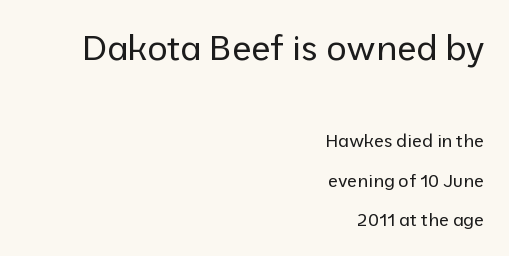
The image shows 35 px regular-weight sans-serif type, upright; set right-aligned, loose line spacing (2.18x), normal letter spacing, not underlined; the first (top) block is 1.94x larger; low stroke contrast and a medium x-height.
